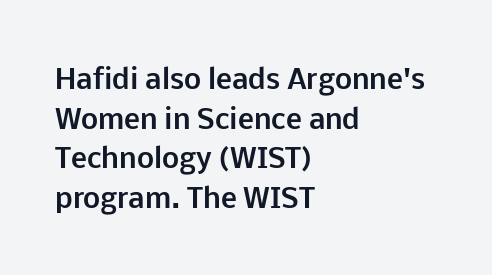
{"italic": "no", "bold": "yes", "underline": "no", "align": "left", "line_spacing": "normal", "line_spacing_ratio": 1.47, "letter_spacing": "normal", "letter_spacing_em": 0.0, "glyph_px": 27}
